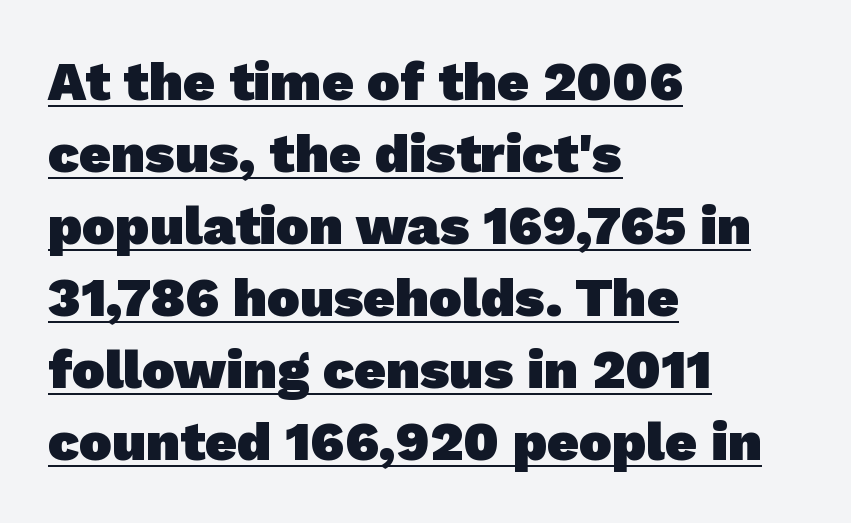
Q: Is the text bold? A: Yes.
Q: Is the typeface a serif or a sans-serif typeface? A: Sans-serif.
Q: Is the text underlined? A: Yes.
Q: How is the paragraph aligned? A: Left-aligned.
Q: Is the spacing between letters normal or unusually wide? A: Normal.
Q: Is the spacing between lines tight, normal or loose? A: Normal.
Q: Width (condensed, normal, or wide)? A: Normal.
Q: Stroke contrast? A: Low.
Q: x-height? A: Medium.
Q: Monospaced? A: No.
